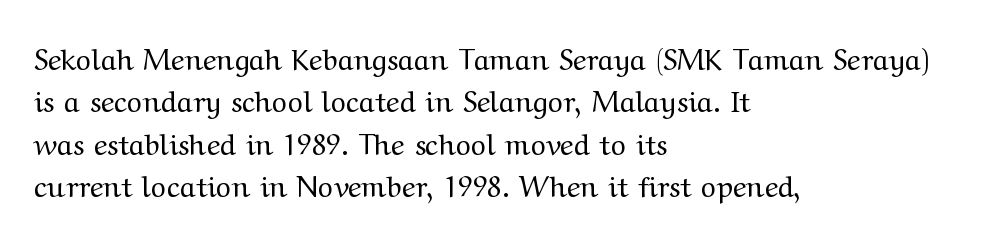
{"serif": "yes", "italic": "no", "bold": "no", "weight": "regular", "width": "wide", "stroke_contrast": "medium", "x_height": "medium", "monospaced": "no", "underline": "no", "align": "left", "line_spacing": "normal", "line_spacing_ratio": 1.46, "letter_spacing": "normal", "letter_spacing_em": 0.0, "glyph_px": 29}
